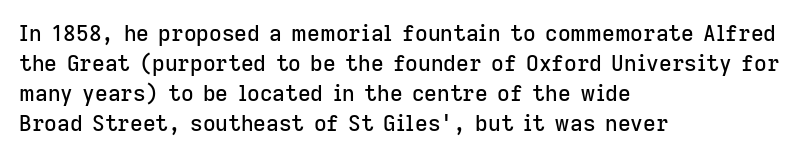
The image shows 22 px text type, upright; set left-aligned, normal line spacing (1.37x), normal letter spacing, not underlined.
